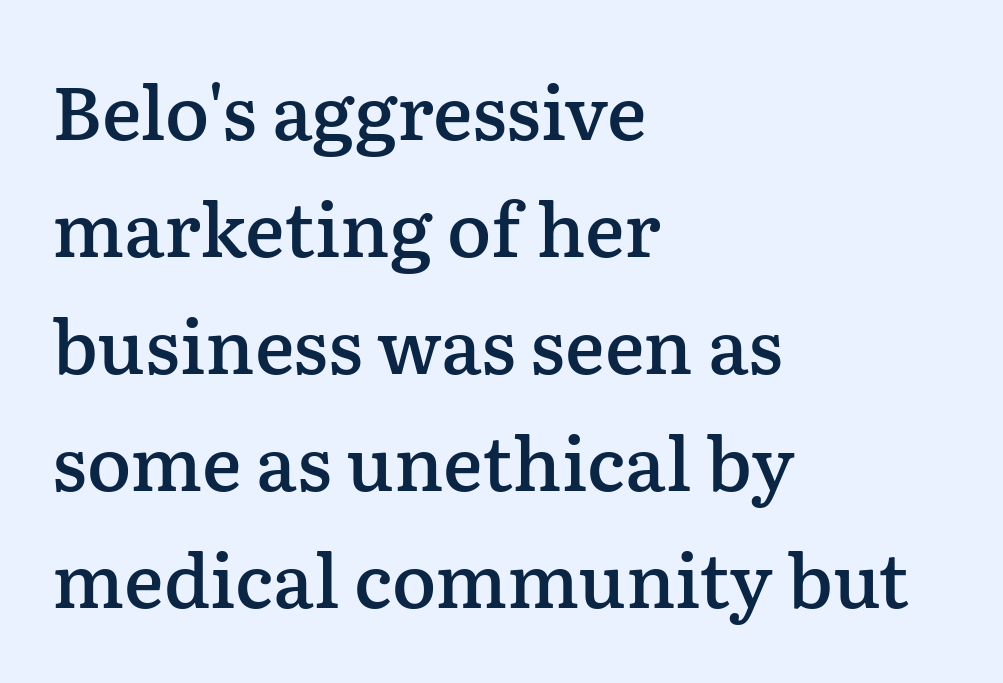
{"serif": "yes", "italic": "no", "bold": "semi", "weight": "semibold", "width": "normal", "stroke_contrast": "low", "x_height": "medium", "monospaced": "no", "underline": "no", "align": "left", "line_spacing": "normal", "line_spacing_ratio": 1.58, "letter_spacing": "normal", "letter_spacing_em": 0.0, "glyph_px": 74}
